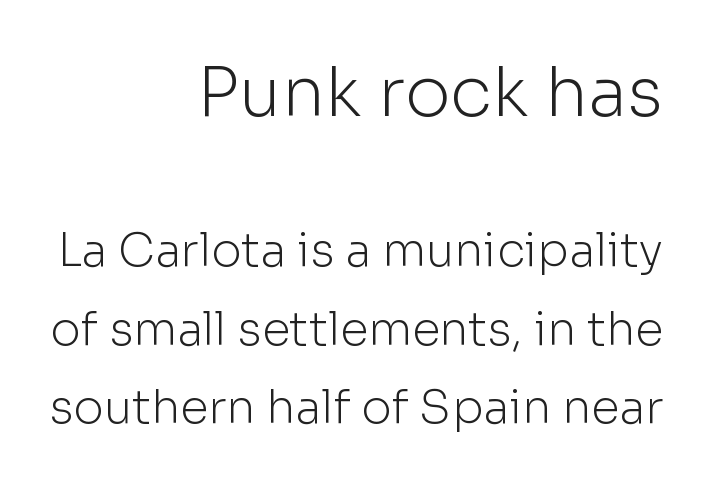
This rendering leaves character spacing at its baseline value. Heaviness? Minimal to ordinary, like unemphasized prose. Between these two stacked blocks, the higher one wins on size. Vertical spacing — default.
